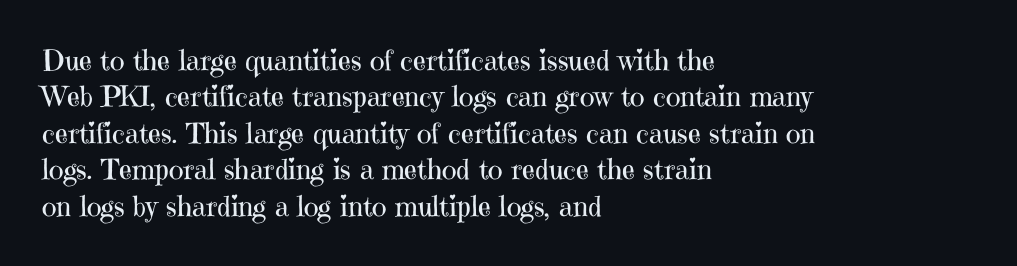
The image shows 28 px regular-weight serif type, upright; set left-aligned, normal line spacing (1.3x), normal letter spacing, not underlined; high stroke contrast and a medium x-height.
